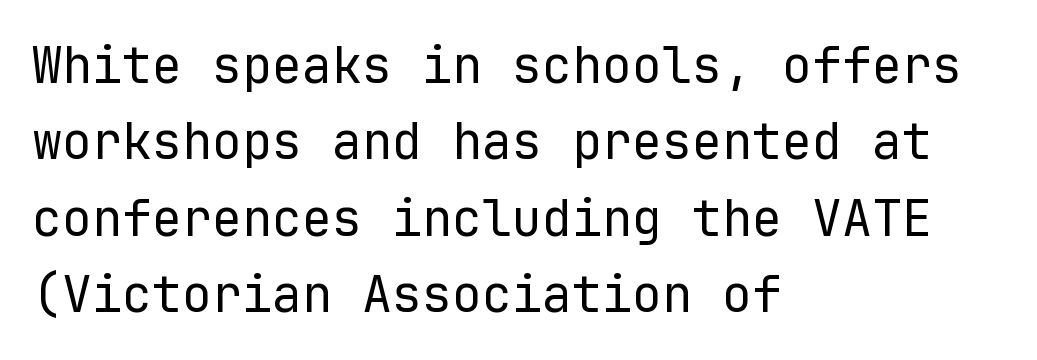
Q: Is the text bold? A: No.
Q: Is the text italic (slanted)? A: No, it is upright.
Q: Is the typeface a serif or a sans-serif typeface? A: Sans-serif.
Q: Is the text underlined? A: No.
Q: How is the paragraph aligned? A: Left-aligned.
Q: Is the spacing between letters normal or unusually wide? A: Normal.
Q: Is the spacing between lines tight, normal or loose? A: Normal.
Q: Width (condensed, normal, or wide)? A: Normal.
Q: Stroke contrast? A: Low.
Q: x-height? A: Medium.
Q: Monospaced? A: Yes.
